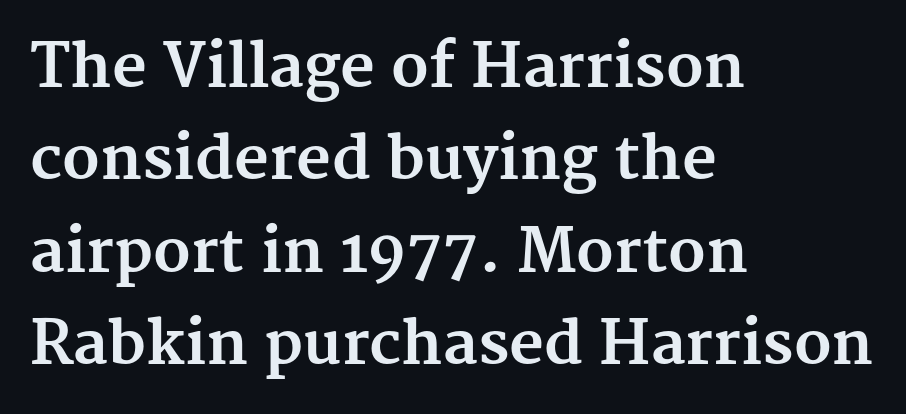
{"serif": "yes", "italic": "no", "bold": "yes", "weight": "bold", "width": "normal", "stroke_contrast": "medium", "x_height": "medium", "monospaced": "no", "underline": "no", "align": "left", "line_spacing": "normal", "line_spacing_ratio": 1.54, "letter_spacing": "normal", "letter_spacing_em": 0.0, "glyph_px": 60}
